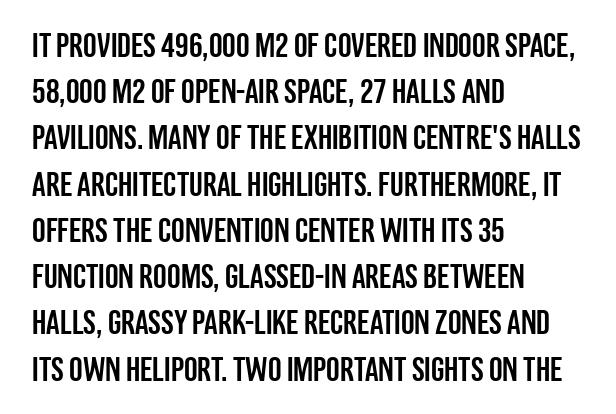
Posture: upright roman. This rendering leaves character spacing at its baseline value. Does the copy run flush right? No — it runs flush left. Do the characters align in a grid? No, the font is proportional.
